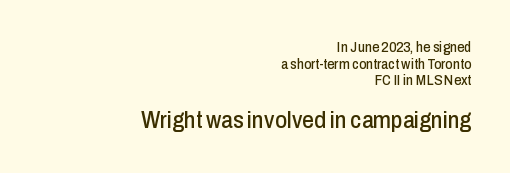
When letters stand straight like this, we call the style roman or upright. If you drew a ruler down the right edge, every line would touch it. Caption: upper text group reduced, lower text group enlarged. The gaps between neighbouring characters are ordinary and unremarkable.
